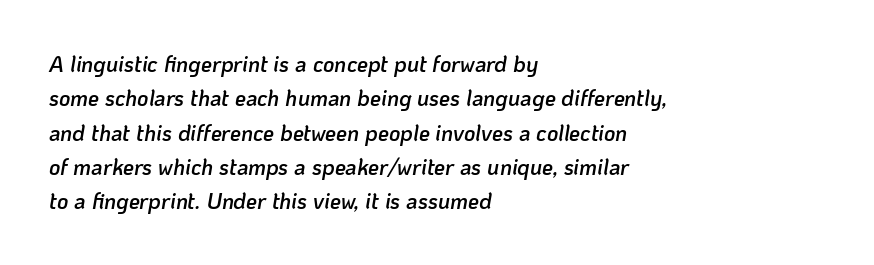
{"italic": "yes", "lean": "right", "slant_degrees": 10, "bold": "semi", "underline": "no", "align": "left", "line_spacing": "normal", "line_spacing_ratio": 1.56, "letter_spacing": "normal", "letter_spacing_em": 0.0, "glyph_px": 22}
